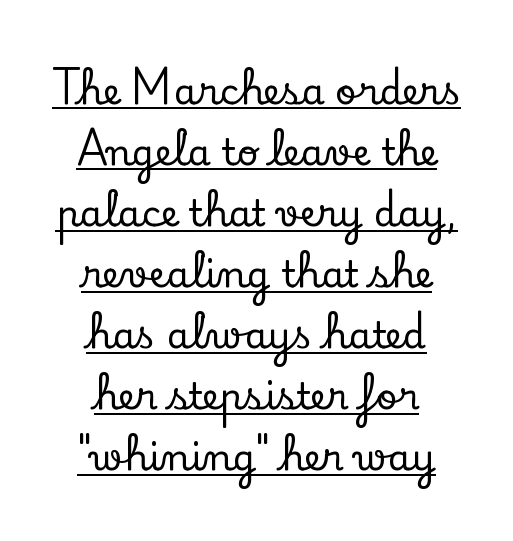
The letters sit at their default tracking, neither squeezed nor spread. This is the regular roman posture of the typeface. A centered setting, common on invitations and titles, is used for this passage. You could not count columns in this text — the font is proportionally spaced.
